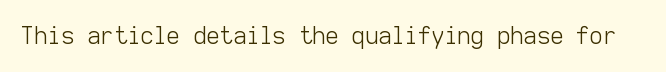
{"italic": "no", "bold": "no", "underline": "no", "letter_spacing": "normal", "letter_spacing_em": 0.0, "glyph_px": 23}
